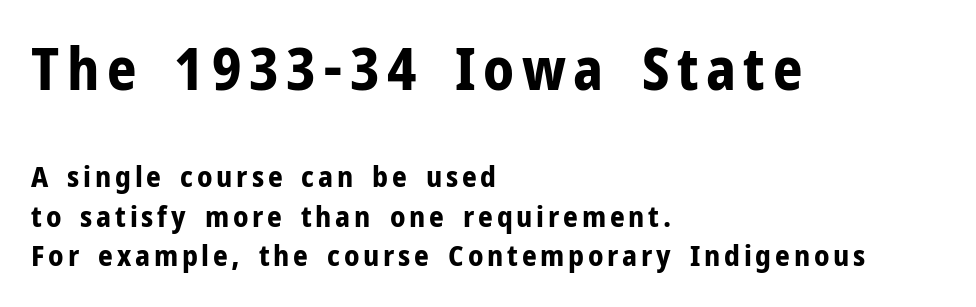
Each letter keeps its own natural width here, so spacing adapts to shape. These lines sit exactly where default settings would place them. The string is rendered with underlining switched off. Is there any slant? The stems are plumb. Each line starts at the same left margin while the right side varies.
